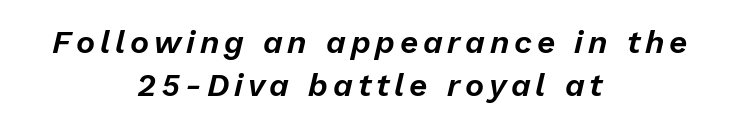
The passage shown is typed in a proportional face where columns would drift. The paragraph shown floats in the horizontal middle. A bare baseline throughout the passage. Regular leading. Slant detected: the letters are inclined.
